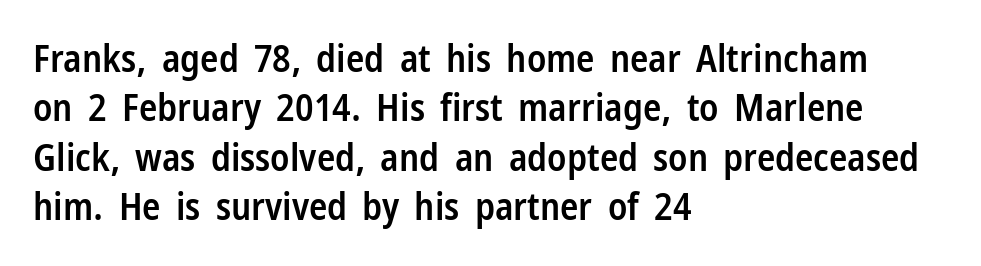
Proportional: the letters do not fall into vertical columns. These lines are composed in type without serifs. Type without underlining. The specimen reads as upright at a glance. What weight is shown? A semibold, between regular and bold. A classic flush-left, rag-right setting is used for this passage.
